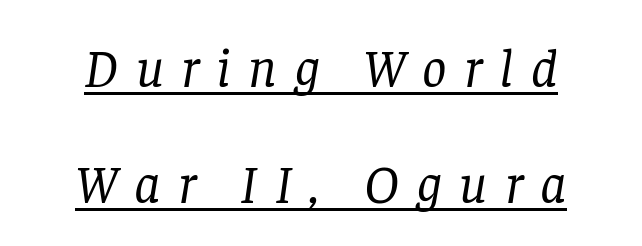
{"serif": "yes", "italic": "yes", "lean": "right", "slant_degrees": 8, "bold": "no", "weight": "regular", "width": "normal", "stroke_contrast": "low", "x_height": "large", "monospaced": "no", "underline": "yes", "align": "center", "line_spacing": "loose", "line_spacing_ratio": 2.15, "letter_spacing": "wide", "letter_spacing_em": 0.32, "glyph_px": 54}
